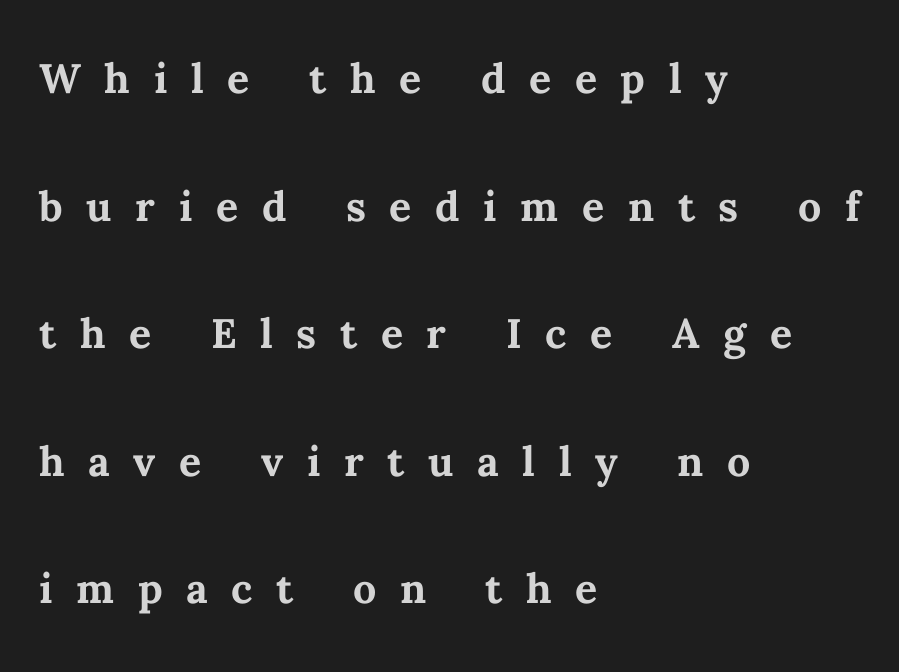
Characters remain perfectly vertical along every line. You could not count columns in this text — the font is proportionally spaced. Plain, unruled lines of type. The leading is generous, giving the passage an open texture. Its strokes are broad and dark, the hallmark of bold type. The horizontal fit of the characters is loose and conspicuously gappy.
